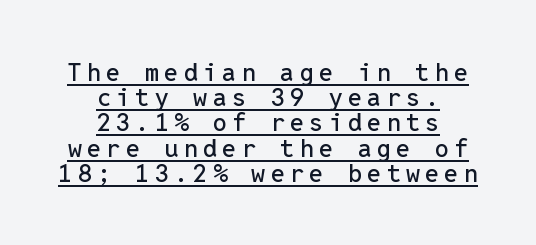
Q: Is the text italic (slanted)? A: No, it is upright.
Q: Is the text underlined? A: Yes.
Q: How is the paragraph aligned? A: Centered.
Q: Is the spacing between letters normal or unusually wide? A: Unusually wide.
Q: Is the spacing between lines tight, normal or loose? A: Tight.
